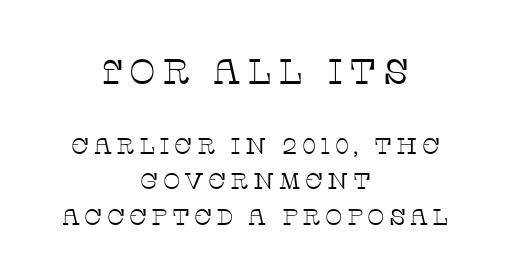
Look at the bottom of the vertical strokes: they flare into serifs here. The more generous point size was reserved for the upper chunk. Ascenders rise straight up at ninety degrees. Honestly, there is no underline to notice here at all. Quick note: interline space is typical.
